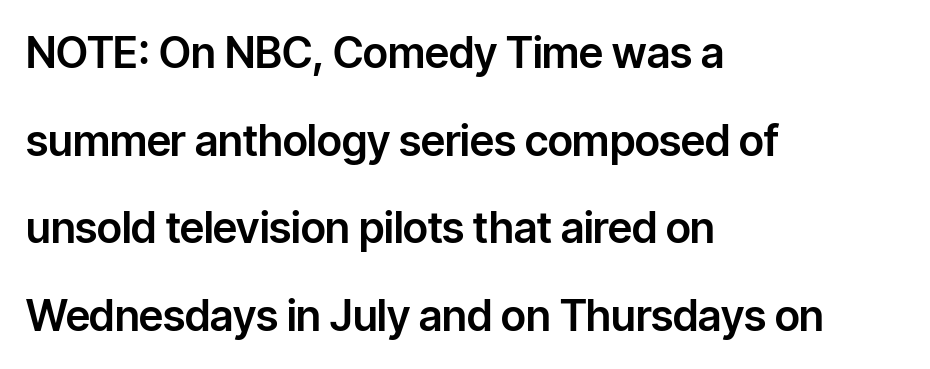
Q: Is the text italic (slanted)? A: No, it is upright.
Q: Is the typeface a serif or a sans-serif typeface? A: Sans-serif.
Q: Is the text underlined? A: No.
Q: How is the paragraph aligned? A: Left-aligned.
Q: Is the spacing between letters normal or unusually wide? A: Normal.
Q: Is the spacing between lines tight, normal or loose? A: Loose.
Q: Width (condensed, normal, or wide)? A: Normal.
Q: Stroke contrast? A: Low.
Q: x-height? A: Medium.
Q: Monospaced? A: No.
